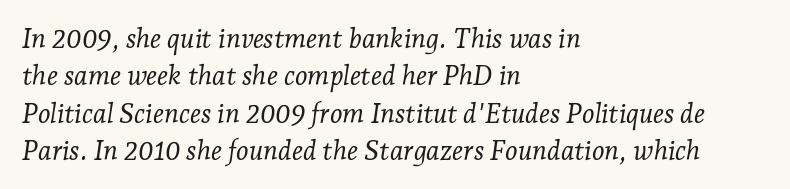
{"italic": "yes", "lean": "right", "slant_degrees": 7, "bold": "no", "underline": "no", "align": "left", "line_spacing": "normal", "line_spacing_ratio": 1.38, "letter_spacing": "normal", "letter_spacing_em": 0.0, "glyph_px": 27}
